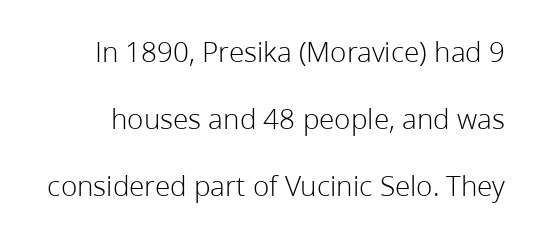
Q: Is the text bold? A: No.
Q: Is the text italic (slanted)? A: No, it is upright.
Q: Is the typeface a serif or a sans-serif typeface? A: Sans-serif.
Q: Is the text underlined? A: No.
Q: Is the spacing between letters normal or unusually wide? A: Normal.
Q: Is the spacing between lines tight, normal or loose? A: Loose.
Q: Width (condensed, normal, or wide)? A: Normal.
Q: Stroke contrast? A: Low.
Q: x-height? A: Medium.
Q: Monospaced? A: No.
